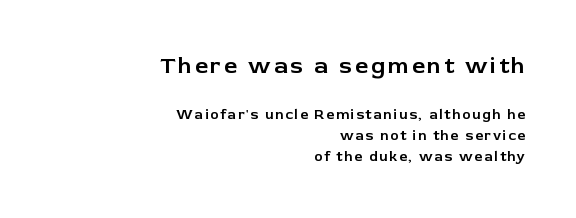
The image shows 23 px text type, upright; set right-aligned, normal line spacing (1.53x), not underlined; the first (top) block is 1.64x larger.
